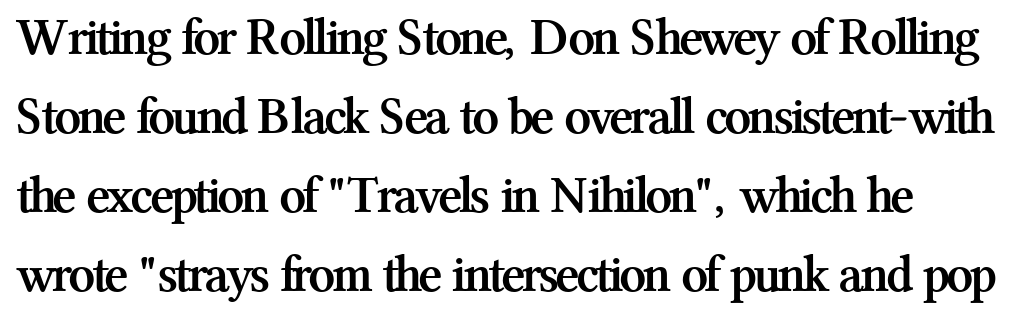
The image shows 53 px semibold serif type, upright; set normal line spacing (1.49x), normal letter spacing, not underlined; medium stroke contrast and a medium x-height.
